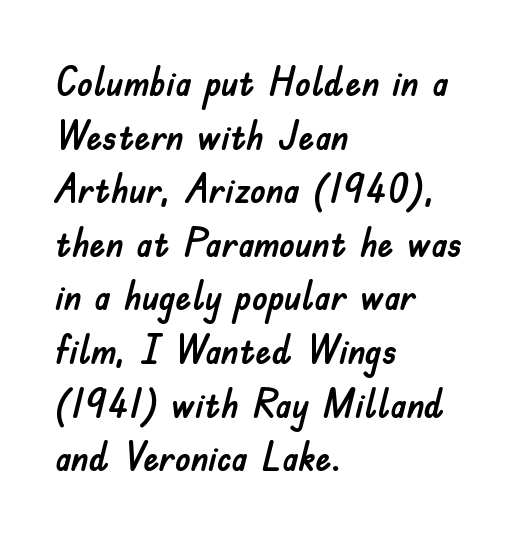
Q: Is the text italic (slanted)? A: Yes.
Q: Is the typeface a serif or a sans-serif typeface? A: Sans-serif.
Q: Is the text underlined? A: No.
Q: How is the paragraph aligned? A: Left-aligned.
Q: Is the spacing between letters normal or unusually wide? A: Normal.
Q: Is the spacing between lines tight, normal or loose? A: Normal.
Q: Width (condensed, normal, or wide)? A: Normal.
Q: Stroke contrast? A: Low.
Q: x-height? A: Small.
Q: Monospaced? A: No.
